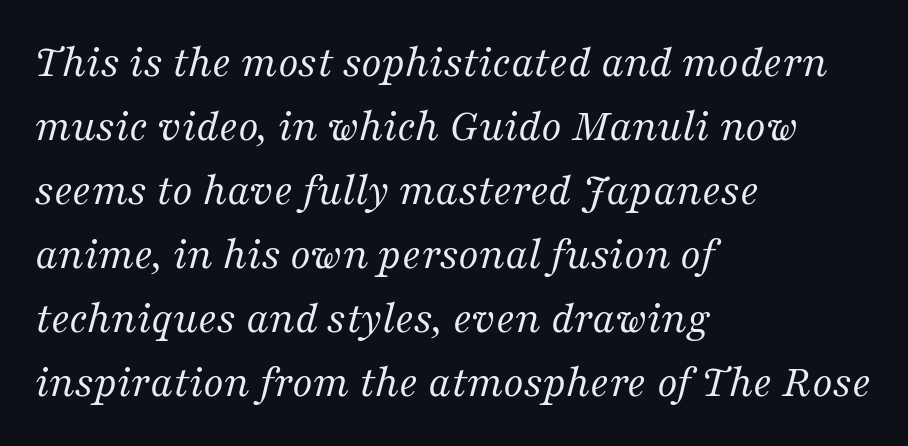
Q: Is the text bold? A: No.
Q: Is the text italic (slanted)? A: Yes, it leans right by about 16 degrees.
Q: Is the typeface a serif or a sans-serif typeface? A: Serif.
Q: Is the text underlined? A: No.
Q: How is the paragraph aligned? A: Left-aligned.
Q: Is the spacing between letters normal or unusually wide? A: Normal.
Q: Is the spacing between lines tight, normal or loose? A: Normal.
Q: Width (condensed, normal, or wide)? A: Normal.
Q: Stroke contrast? A: Medium.
Q: x-height? A: Medium.
Q: Monospaced? A: No.
